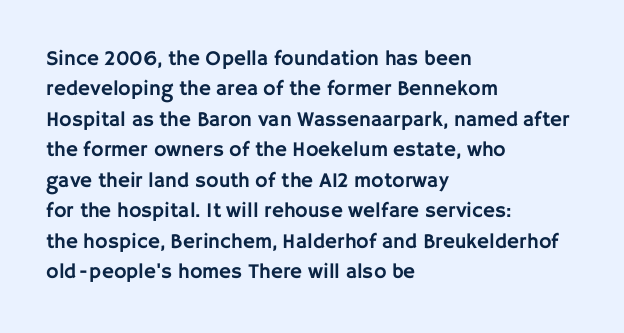
A bare baseline throughout the passage. This rendering uses left alignment, leaving the right contour irregular. Vertical strokes here are truly vertical. Glyph-to-glyph distance matches everyday printed text. If you measured baseline to baseline, you'd find a middling distance.
